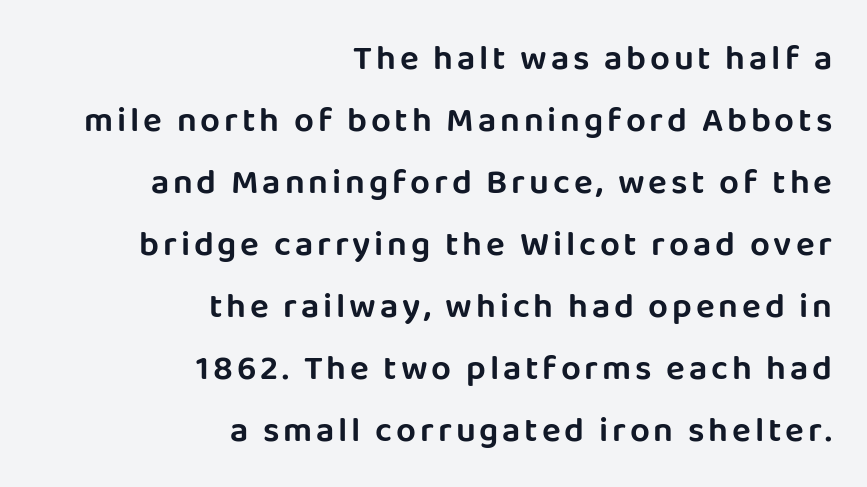
Q: Is the text italic (slanted)? A: No, it is upright.
Q: Is the typeface a serif or a sans-serif typeface? A: Sans-serif.
Q: Is the text underlined? A: No.
Q: How is the paragraph aligned? A: Right-aligned.
Q: Width (condensed, normal, or wide)? A: Normal.
Q: Stroke contrast? A: Low.
Q: x-height? A: Large.
Q: Monospaced? A: No.
